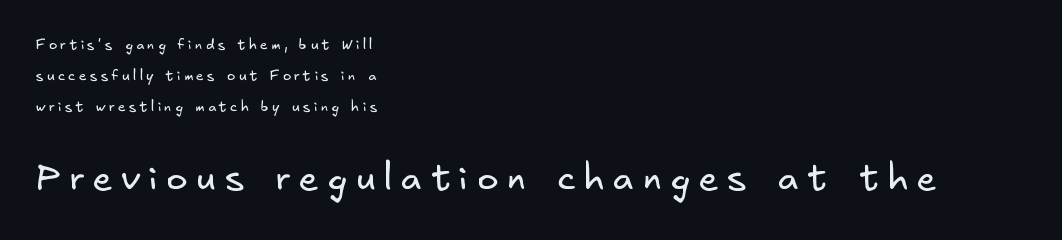
Q: Is the text bold? A: No.
Q: Is the typeface a serif or a sans-serif typeface? A: Sans-serif.
Q: Is the text underlined? A: No.
Q: How is the paragraph aligned? A: Left-aligned.
Q: Is the spacing between letters normal or unusually wide? A: Unusually wide.
Q: Is the spacing between lines tight, normal or loose? A: Loose.
Q: Which block of text is set in a larger size, the first (top) or the second (bottom)? A: The second (bottom) one.
Q: Width (condensed, normal, or wide)? A: Normal.
Q: Stroke contrast? A: Low.
Q: x-height? A: Small.
